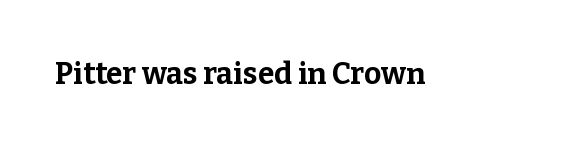
You can tell it's not italic because the verticals are truly vertical. Note: serifs present on the glyphs. Unmarked baselines from the first word to the last. The letterforms sit shoulder to shoulder at normal distance.
